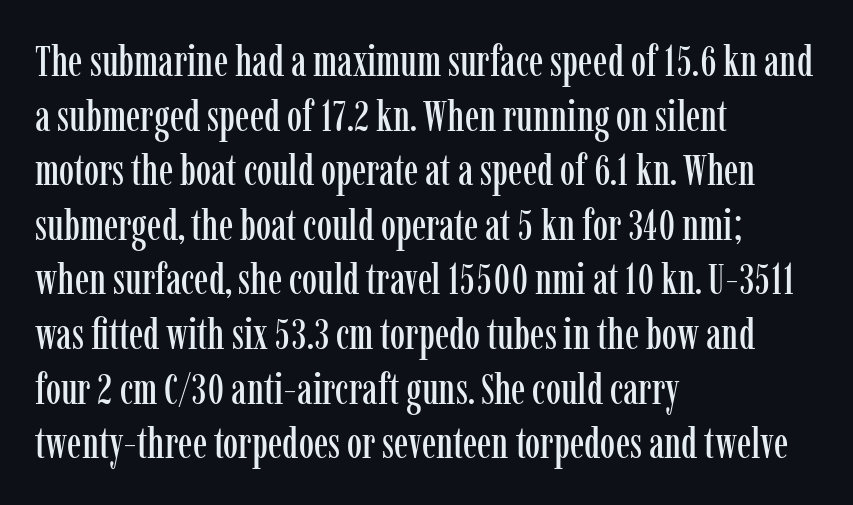
Q: Is the text italic (slanted)? A: No, it is upright.
Q: Is the typeface a serif or a sans-serif typeface? A: Serif.
Q: Is the text underlined? A: No.
Q: How is the paragraph aligned? A: Left-aligned.
Q: Is the spacing between letters normal or unusually wide? A: Normal.
Q: Is the spacing between lines tight, normal or loose? A: Normal.
Q: Width (condensed, normal, or wide)? A: Condensed.
Q: Stroke contrast? A: Low.
Q: x-height? A: Medium.
Q: Monospaced? A: No.
